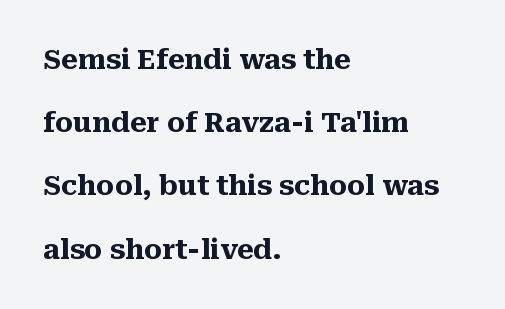
Q: Is the text bold? A: Yes.
Q: Is the text italic (slanted)? A: No, it is upright.
Q: Is the text underlined? A: No.
Q: How is the paragraph aligned? A: Left-aligned.
Q: Is the spacing between letters normal or unusually wide? A: Normal.
Q: Is the spacing between lines tight, normal or loose? A: Loose.
